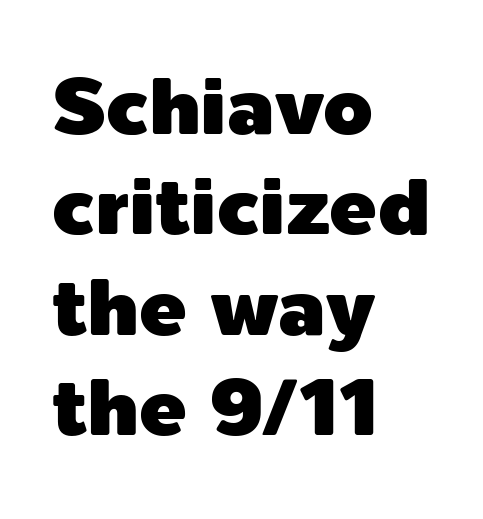
Posture: upright roman. The typesetter chose a ragged-right arrangement here. Inter-character spacing is left at the font's built-in metrics. Interline gaps are of average width in this sample. Proportional: the letters do not fall into vertical columns. Each letter's strokes conclude bluntly, with no projecting serifs.
